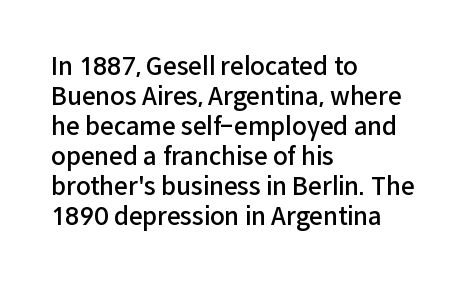
The image shows 24 px text type, upright; set left-aligned, normal line spacing (1.25x), normal letter spacing, not underlined.
